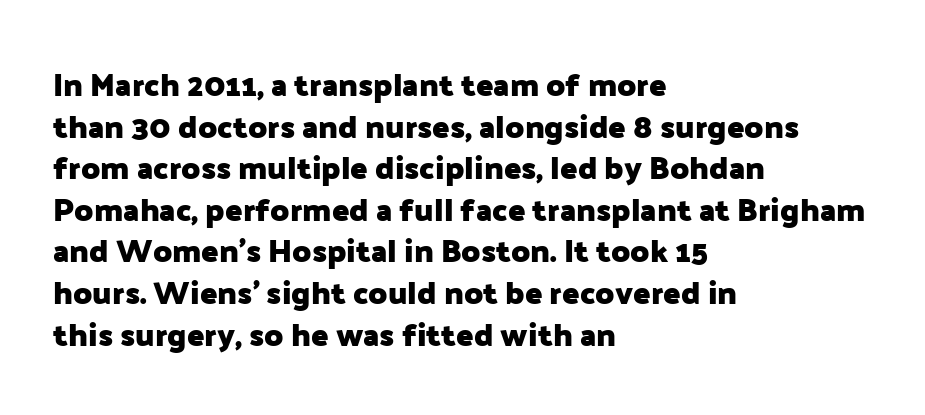
{"serif": "no", "italic": "no", "bold": "yes", "weight": "heavy", "width": "normal", "stroke_contrast": "low", "x_height": "medium", "monospaced": "no", "underline": "no", "align": "left", "line_spacing": "normal", "line_spacing_ratio": 1.3, "letter_spacing": "normal", "letter_spacing_em": 0.0, "glyph_px": 32}
